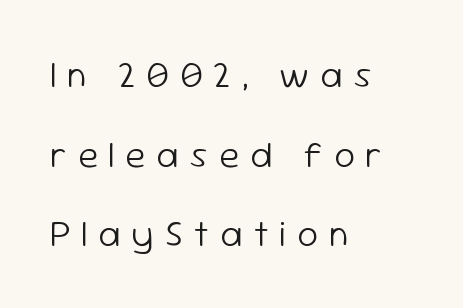
The image shows 37 px light sans-serif type, upright; set left-aligned, loose line spacing (2.15x), unusually wide letter spacing (+0.29 em), not underlined; low stroke contrast and a medium x-height.
